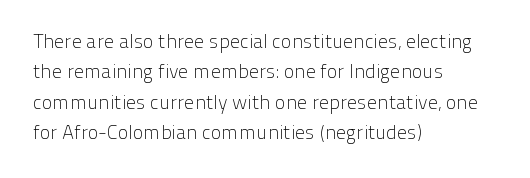
Q: Is the text bold? A: No.
Q: Is the text italic (slanted)? A: No, it is upright.
Q: Is the text underlined? A: No.
Q: How is the paragraph aligned? A: Left-aligned.
Q: Is the spacing between letters normal or unusually wide? A: Normal.
Q: Is the spacing between lines tight, normal or loose? A: Normal.
